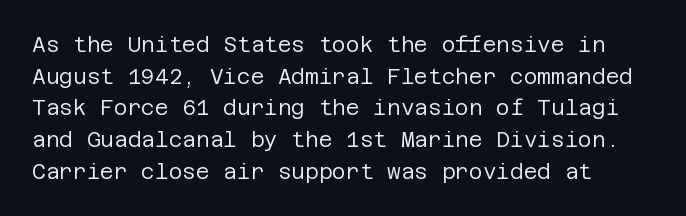
Q: Is the text bold? A: No.
Q: Is the text italic (slanted)? A: No, it is upright.
Q: Is the text underlined? A: No.
Q: Is the spacing between letters normal or unusually wide? A: Normal.
Q: Is the spacing between lines tight, normal or loose? A: Normal.
